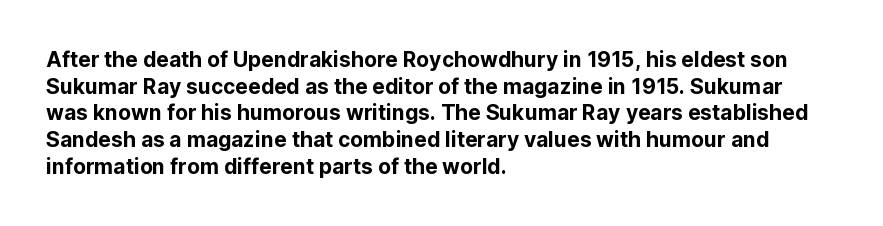
{"italic": "no", "underline": "no", "align": "left", "line_spacing": "normal", "line_spacing_ratio": 1.27, "letter_spacing": "normal", "letter_spacing_em": 0.0, "glyph_px": 21}
